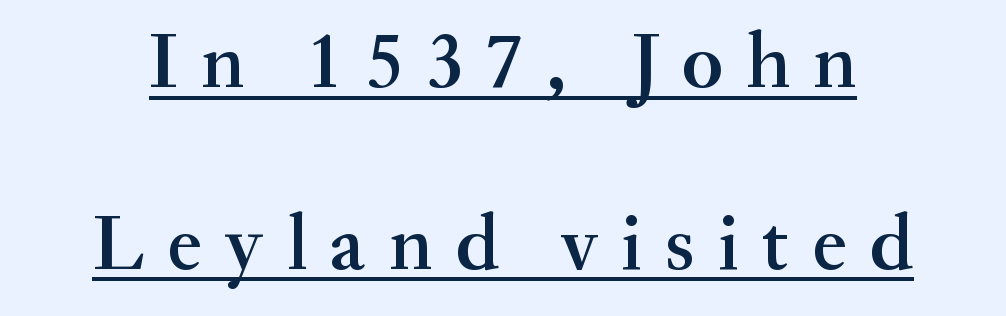
These characters rest on top of a visible drawn line. Strokes here are thickened, but only to semibold level. The rendering inserts visible extra space after every character. The letters advance in unequal steps, a hallmark of proportional type. The passage shown is typeset with a serif family.
